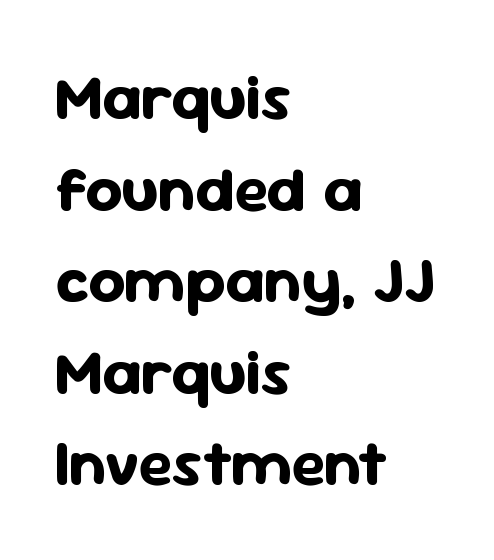
Q: Is the text bold? A: Yes.
Q: Is the text italic (slanted)? A: No, it is upright.
Q: Is the typeface a serif or a sans-serif typeface? A: Sans-serif.
Q: Is the text underlined? A: No.
Q: How is the paragraph aligned? A: Left-aligned.
Q: Is the spacing between letters normal or unusually wide? A: Normal.
Q: Is the spacing between lines tight, normal or loose? A: Normal.
Q: Width (condensed, normal, or wide)? A: Normal.
Q: Stroke contrast? A: Low.
Q: x-height? A: Medium.
Q: Monospaced? A: No.
